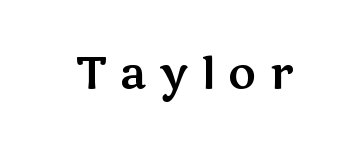
{"serif": "no", "italic": "no", "width": "wide", "stroke_contrast": "medium", "x_height": "medium", "monospaced": "no", "underline": "no", "letter_spacing": "wide", "letter_spacing_em": 0.32, "glyph_px": 43}
